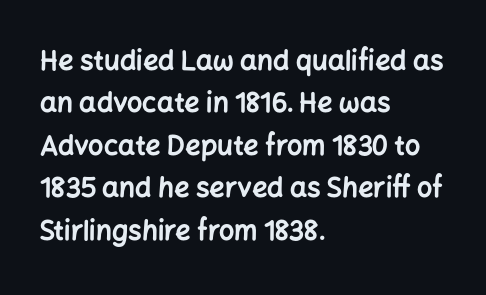
{"italic": "no", "bold": "yes", "underline": "no", "align": "left", "line_spacing": "normal", "line_spacing_ratio": 1.57, "letter_spacing": "normal", "letter_spacing_em": 0.0, "glyph_px": 27}
